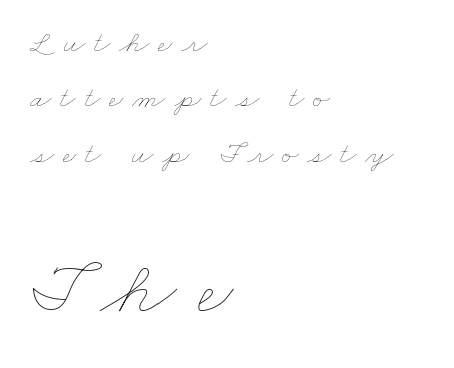
Q: Is the text bold? A: No.
Q: Is the text underlined? A: No.
Q: How is the paragraph aligned? A: Left-aligned.
Q: Is the spacing between letters normal or unusually wide? A: Unusually wide.
Q: Which block of text is set in a larger size, the first (top) or the second (bottom)? A: The second (bottom) one.
Q: Width (condensed, normal, or wide)? A: Wide.
Q: Stroke contrast? A: Low.
Q: x-height? A: Small.
Q: Monospaced? A: No.
